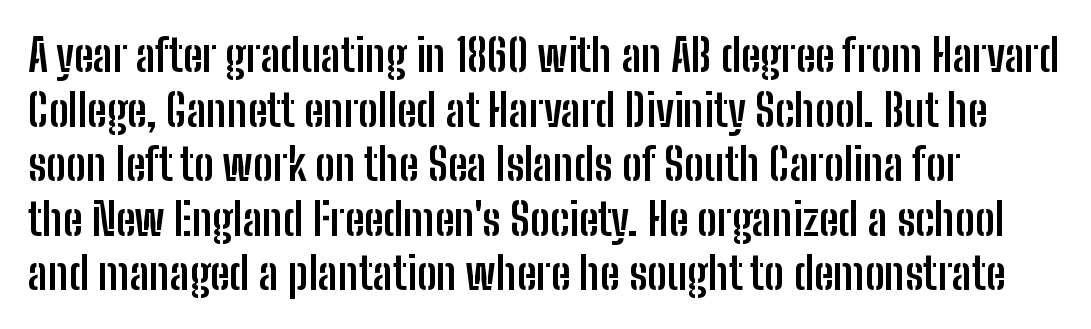
Q: Is the text bold? A: Yes.
Q: Is the text italic (slanted)? A: No, it is upright.
Q: Is the typeface a serif or a sans-serif typeface? A: Sans-serif.
Q: Is the text underlined? A: No.
Q: Is the spacing between letters normal or unusually wide? A: Normal.
Q: Width (condensed, normal, or wide)? A: Condensed.
Q: Stroke contrast? A: Low.
Q: x-height? A: Medium.
Q: Monospaced? A: No.
